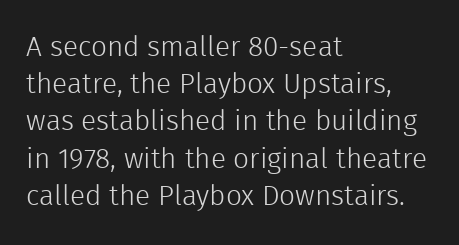
{"serif": "no", "italic": "no", "bold": "no", "weight": "light", "width": "normal", "x_height": "medium", "monospaced": "no", "underline": "no", "align": "left", "line_spacing": "normal", "line_spacing_ratio": 1.33, "letter_spacing": "normal", "letter_spacing_em": 0.0, "glyph_px": 28}
